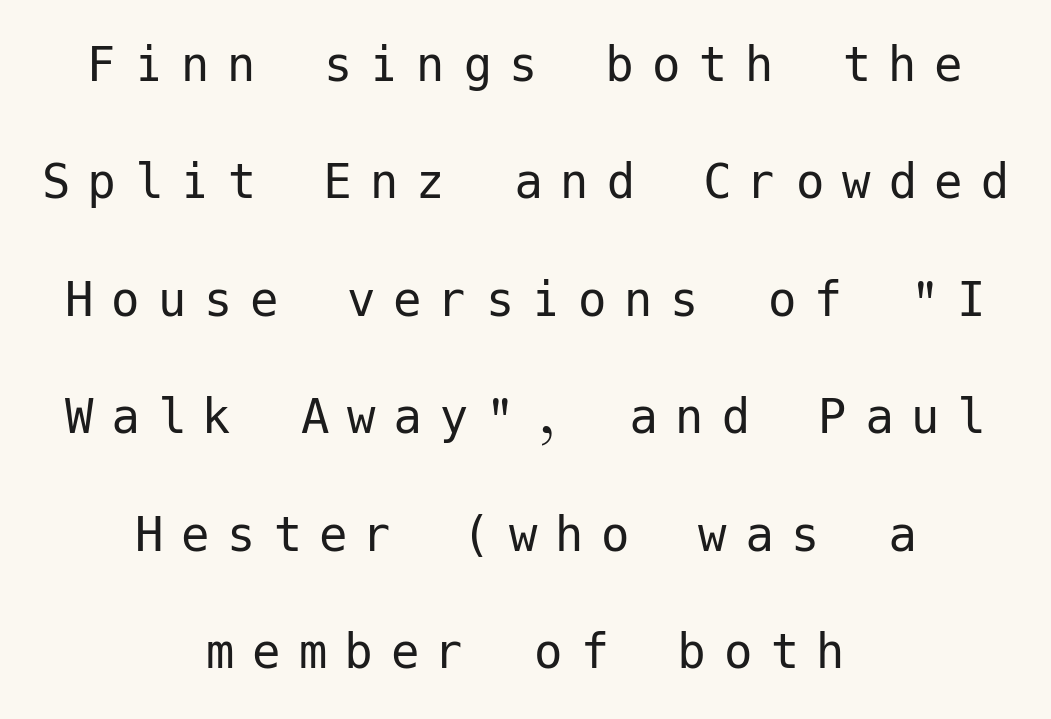
The image shows 57 px regular-weight sans-serif type, upright; set centered, loose line spacing (2.06x), unusually wide letter spacing (+0.31 em), not underlined; low stroke contrast and a medium x-height.
